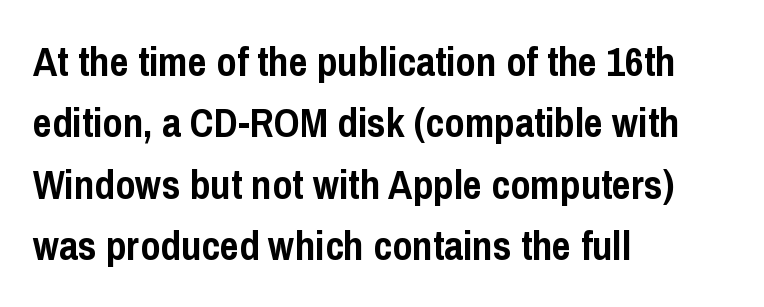
Q: Is the text bold? A: Yes.
Q: Is the text italic (slanted)? A: No, it is upright.
Q: Is the typeface a serif or a sans-serif typeface? A: Sans-serif.
Q: Is the text underlined? A: No.
Q: How is the paragraph aligned? A: Left-aligned.
Q: Is the spacing between letters normal or unusually wide? A: Normal.
Q: Is the spacing between lines tight, normal or loose? A: Normal.
Q: Width (condensed, normal, or wide)? A: Condensed.
Q: Stroke contrast? A: Low.
Q: x-height? A: Medium.
Q: Monospaced? A: No.
